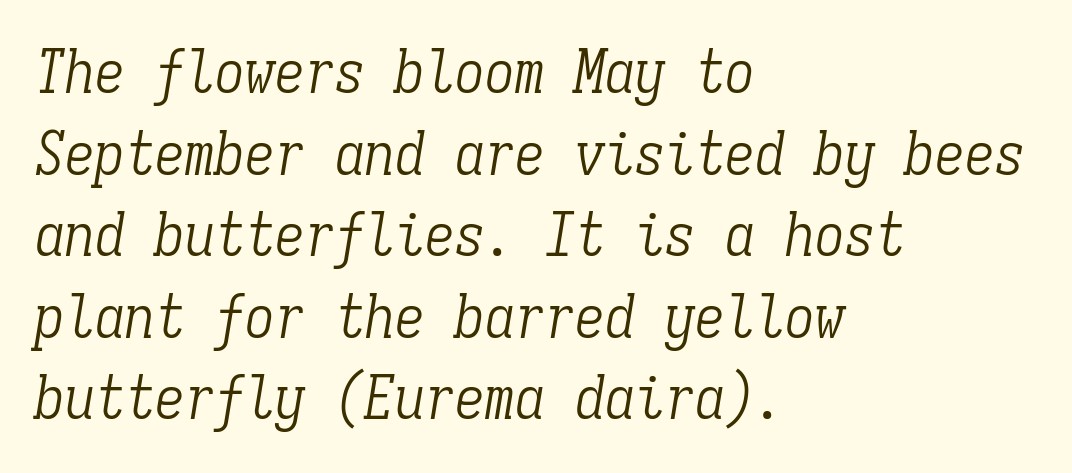
The image shows 60 px light, condensed serif type, italic (leaning right), monospaced; set left-aligned, normal line spacing (1.36x), normal letter spacing, not underlined; low stroke contrast and a medium x-height.
